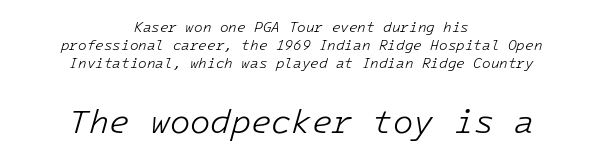
This rendering leaves character spacing at its baseline value. The second block has been scaled up relative to the first. These glyphs show unthickened strokes, regular width or finer. A typesetter would mark this as italic.
